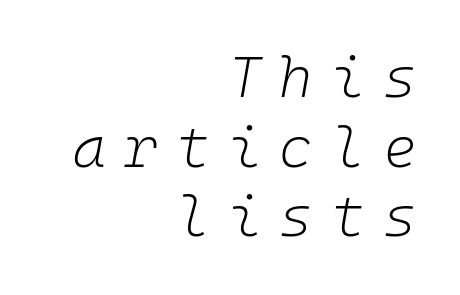
Q: Is the text bold? A: No.
Q: Is the text italic (slanted)? A: Yes, it leans right by about 10 degrees.
Q: Is the text underlined? A: No.
Q: How is the paragraph aligned? A: Right-aligned.
Q: Is the spacing between letters normal or unusually wide? A: Unusually wide.
Q: Width (condensed, normal, or wide)? A: Normal.
Q: Stroke contrast? A: Low.
Q: x-height? A: Medium.
